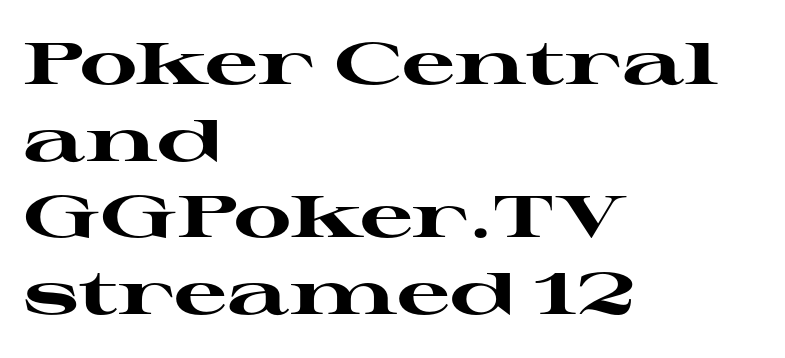
{"serif": "yes", "italic": "no", "bold": "yes", "weight": "heavy", "width": "wide", "stroke_contrast": "high", "x_height": "medium", "monospaced": "no", "underline": "no", "align": "left", "line_spacing": "normal", "line_spacing_ratio": 1.3, "letter_spacing": "normal", "letter_spacing_em": 0.0, "glyph_px": 59}
